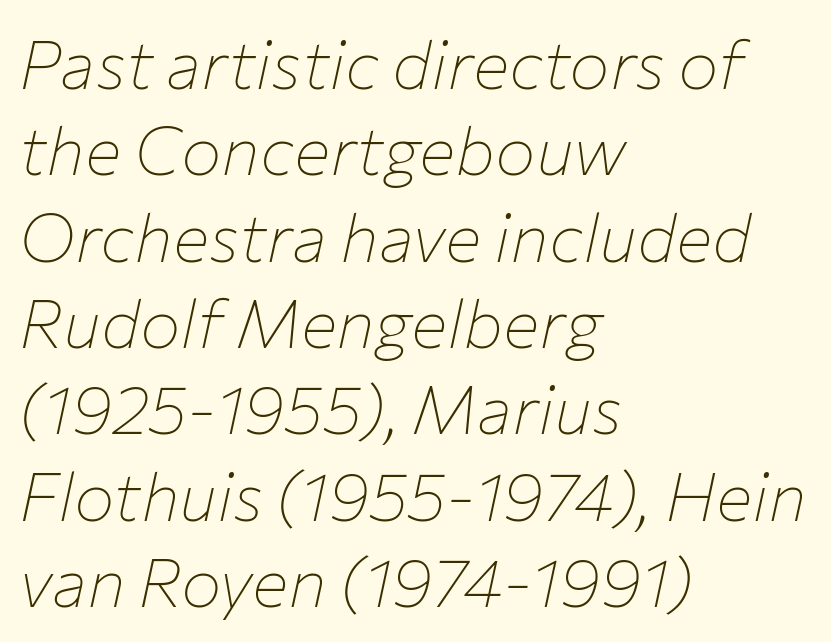
The image shows 68 px thin type, italic (leaning right); set left-aligned, normal line spacing (1.27x), normal letter spacing, not underlined; low stroke contrast and a medium x-height.
